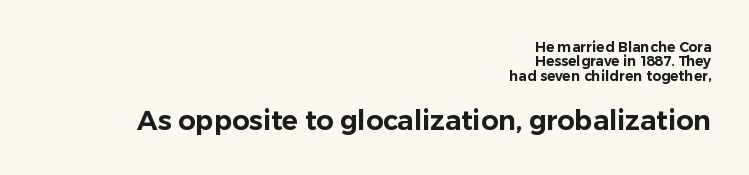
Q: Is the text italic (slanted)? A: No, it is upright.
Q: Is the text underlined? A: No.
Q: How is the paragraph aligned? A: Right-aligned.
Q: Is the spacing between letters normal or unusually wide? A: Normal.
Q: Is the spacing between lines tight, normal or loose? A: Tight.
Q: Which block of text is set in a larger size, the first (top) or the second (bottom)? A: The second (bottom) one.
